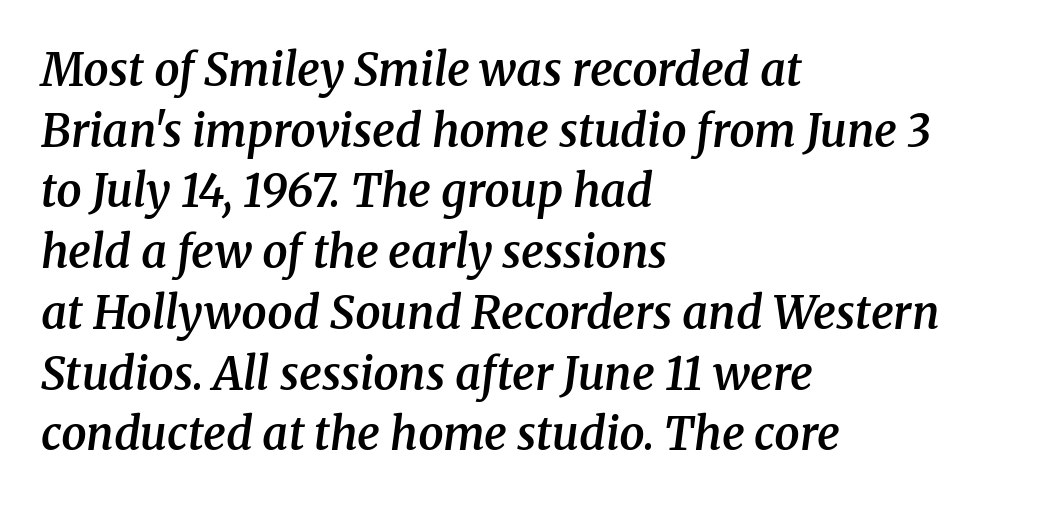
The image shows 45 px semibold serif type, italic (leaning right); set left-aligned, normal line spacing (1.35x), normal letter spacing, not underlined; medium stroke contrast and a medium x-height.
